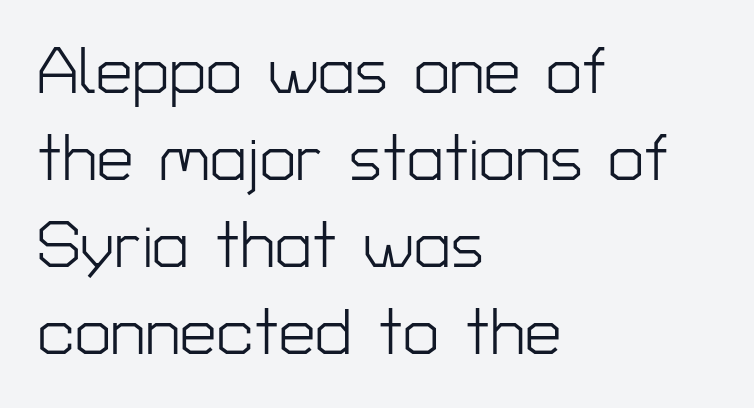
Q: Is the text bold? A: No.
Q: Is the text italic (slanted)? A: No, it is upright.
Q: Is the typeface a serif or a sans-serif typeface? A: Sans-serif.
Q: Is the text underlined? A: No.
Q: How is the paragraph aligned? A: Left-aligned.
Q: Is the spacing between letters normal or unusually wide? A: Normal.
Q: Is the spacing between lines tight, normal or loose? A: Normal.
Q: Width (condensed, normal, or wide)? A: Normal.
Q: Stroke contrast? A: Low.
Q: x-height? A: Medium.
Q: Monospaced? A: No.
